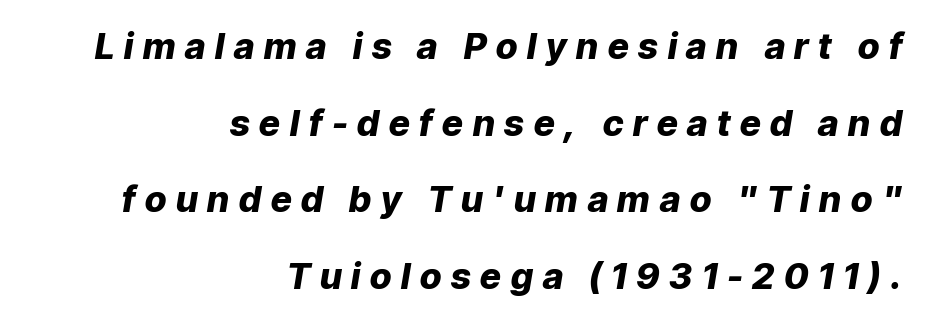
The image shows 36 px heavy type, italic (leaning right); set right-aligned, loose line spacing (2.13x), unusually wide letter spacing (+0.27 em), not underlined; low stroke contrast and a medium x-height.
